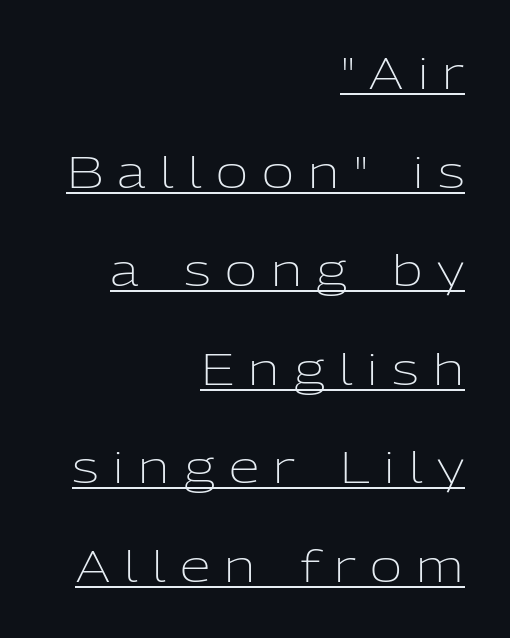
Q: Is the text bold? A: No.
Q: Is the text italic (slanted)? A: No, it is upright.
Q: Is the typeface a serif or a sans-serif typeface? A: Sans-serif.
Q: Is the text underlined? A: Yes.
Q: How is the paragraph aligned? A: Right-aligned.
Q: Is the spacing between letters normal or unusually wide? A: Unusually wide.
Q: Is the spacing between lines tight, normal or loose? A: Loose.
Q: Width (condensed, normal, or wide)? A: Normal.
Q: Stroke contrast? A: Low.
Q: x-height? A: Medium.
Q: Monospaced? A: No.
